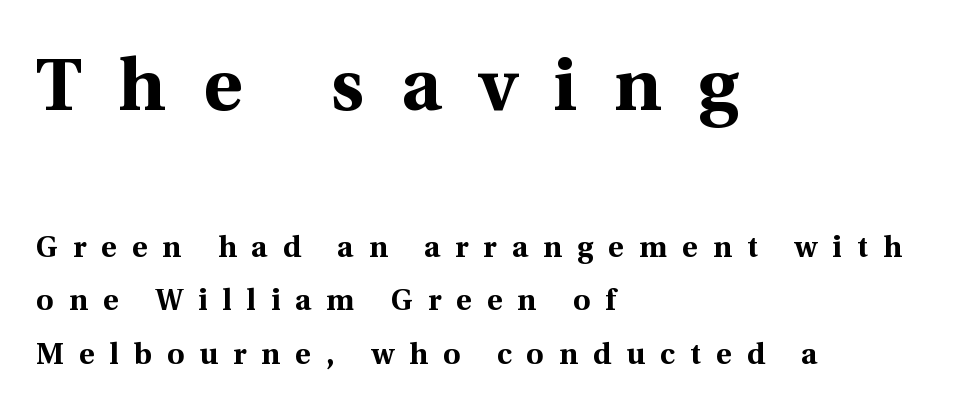
Q: Is the text bold? A: Yes.
Q: Is the text italic (slanted)? A: No, it is upright.
Q: Is the typeface a serif or a sans-serif typeface? A: Serif.
Q: Is the text underlined? A: No.
Q: How is the paragraph aligned? A: Left-aligned.
Q: Is the spacing between letters normal or unusually wide? A: Unusually wide.
Q: Which block of text is set in a larger size, the first (top) or the second (bottom)? A: The first (top) one.
Q: Width (condensed, normal, or wide)? A: Normal.
Q: x-height? A: Medium.
Q: Monospaced? A: No.
